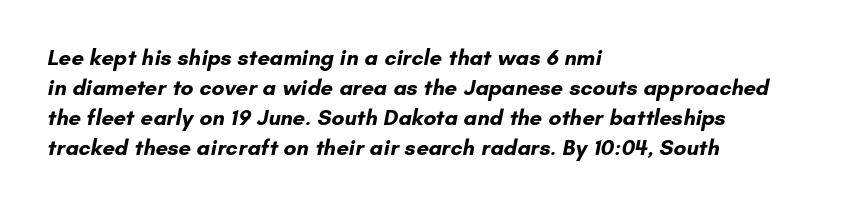
Q: Is the text bold? A: Yes.
Q: Is the text underlined? A: No.
Q: How is the paragraph aligned? A: Left-aligned.
Q: Is the spacing between letters normal or unusually wide? A: Normal.
Q: Is the spacing between lines tight, normal or loose? A: Normal.
